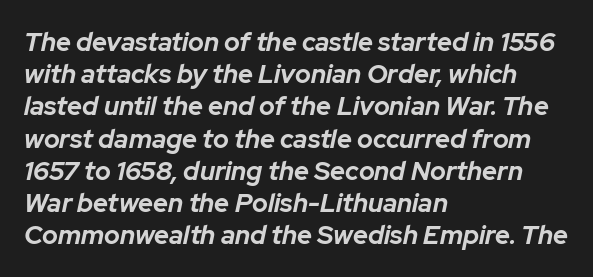
Q: Is the text bold? A: Yes.
Q: Is the text italic (slanted)? A: Yes, it leans right by about 12 degrees.
Q: Is the text underlined? A: No.
Q: How is the paragraph aligned? A: Left-aligned.
Q: Is the spacing between letters normal or unusually wide? A: Normal.
